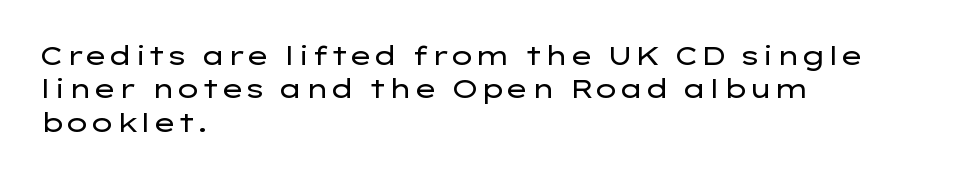
Compared with typical paragraphs, the rows here are spaced about the same. The letters stand straight up with perfectly vertical stems. Short and long lines alike share a common starting point at left. Is the stroke heavy? The answer is a plain regular-or-lighter. In terms of letterspacing, this is plain default setting. Just letters on the line, the space beneath them empty.
